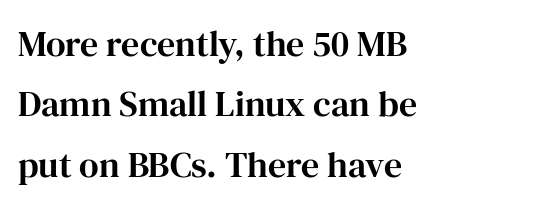
The image shows 36 px serif type, upright; set left-aligned, normal line spacing (1.68x), normal letter spacing, not underlined; high stroke contrast and a medium x-height.
